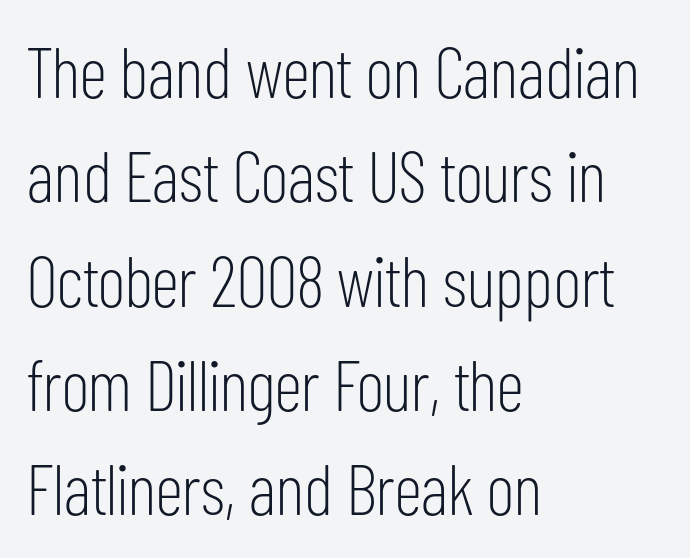
Q: Is the text bold? A: No.
Q: Is the text italic (slanted)? A: No, it is upright.
Q: Is the typeface a serif or a sans-serif typeface? A: Sans-serif.
Q: Is the text underlined? A: No.
Q: How is the paragraph aligned? A: Left-aligned.
Q: Is the spacing between letters normal or unusually wide? A: Normal.
Q: Is the spacing between lines tight, normal or loose? A: Normal.
Q: Width (condensed, normal, or wide)? A: Condensed.
Q: Stroke contrast? A: Low.
Q: x-height? A: Medium.
Q: Monospaced? A: No.
